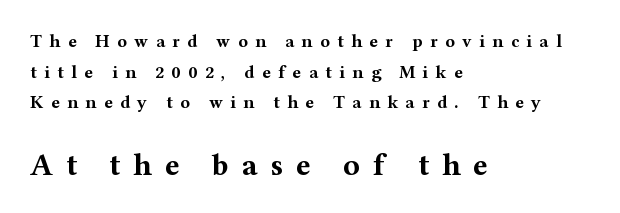
{"serif": "yes", "italic": "no", "bold": "yes", "weight": "bold", "width": "wide", "stroke_contrast": "medium", "x_height": "medium", "monospaced": "no", "underline": "no", "align": "left", "line_spacing": "normal", "line_spacing_ratio": 1.7, "letter_spacing": "wide", "letter_spacing_em": 0.41, "larger_block": "second", "size_ratio": 1.72, "glyph_px": 31}
